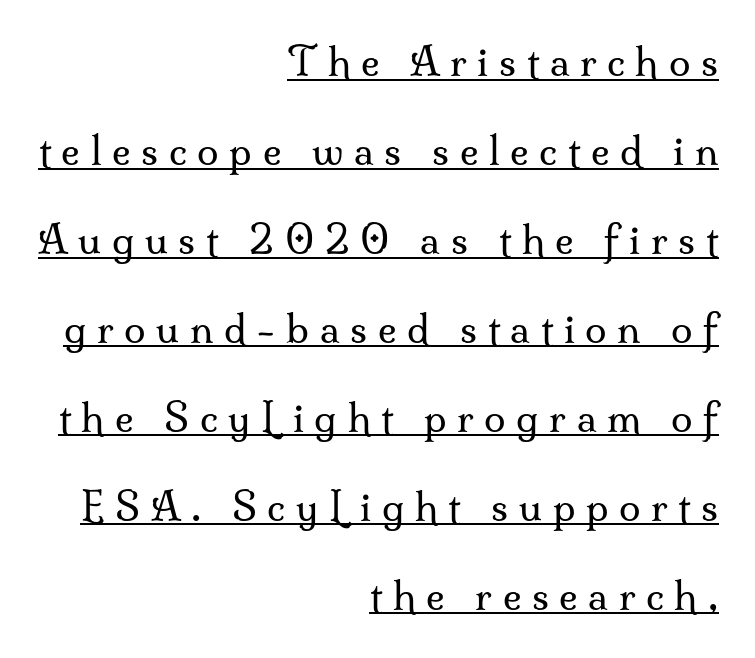
The image shows 39 px regular-weight serif type, upright; set right-aligned, loose line spacing (2.28x), unusually wide letter spacing (+0.27 em), underlined; medium stroke contrast and a small x-height.
